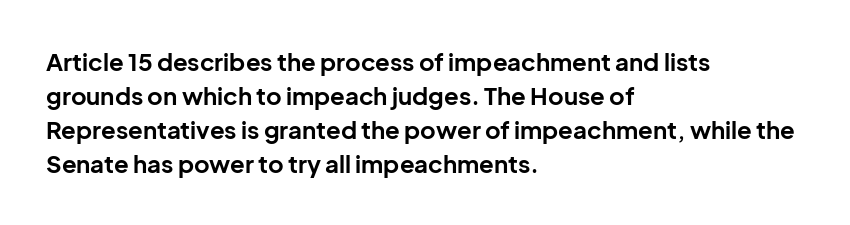
Check under the words: just untouched page. The lettering stays uniformly vertical, giving the passage a roman look. Does the weight exceed regular? Yes, all the way to bold. Leading: standard.
